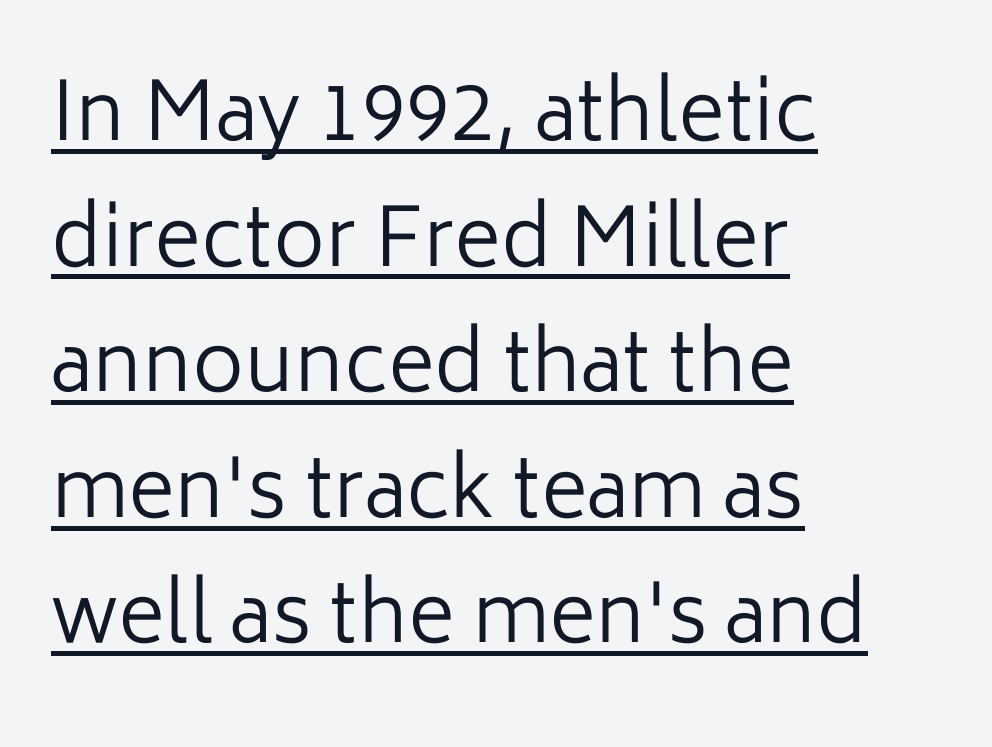
The image shows 80 px regular-weight sans-serif type, upright; set left-aligned, normal line spacing (1.57x), normal letter spacing, underlined; low stroke contrast and a medium x-height.
